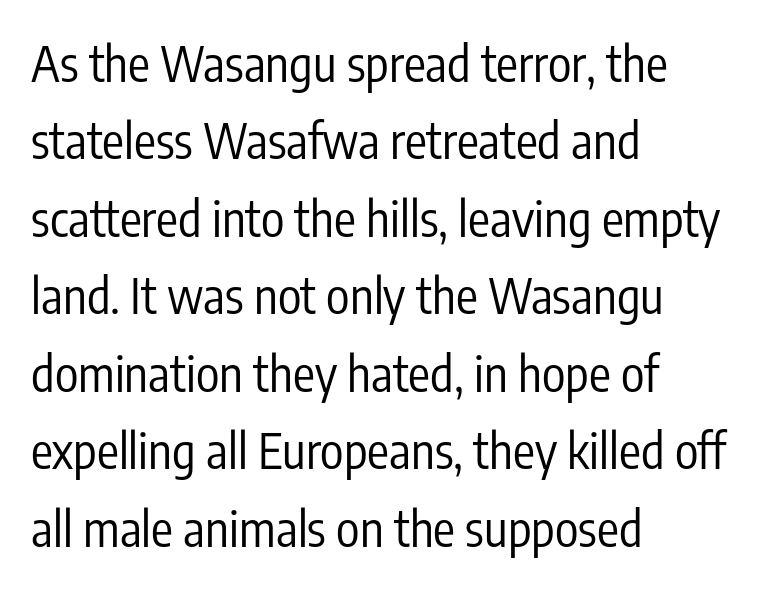
The image shows 49 px regular-weight, condensed sans-serif type, upright; set left-aligned, normal line spacing (1.58x), normal letter spacing, not underlined; low stroke contrast and a medium x-height.
